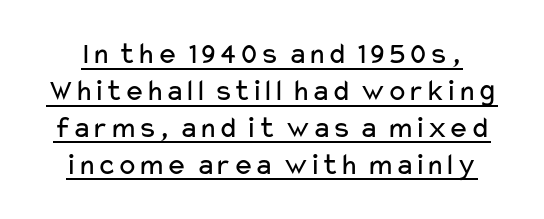
The axis of the letterforms is exactly vertical. These lines are composed in type without serifs. Check the space under the baseline: a stroke is drawn there. Think of a printed novel: that variable character pitch is what you see here. Stems here are at most as thick as an everyday book face.
